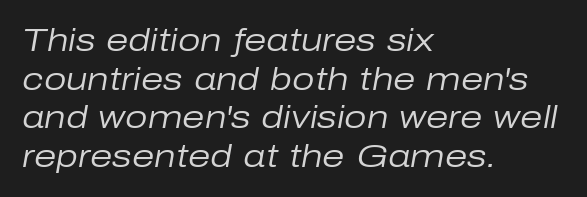
Tall strokes in this sample are angled rather than plumb. Is the type heavy? It reads as light-to-regular instead. No word sits above an underline. One-word summary of the alignment: left.
